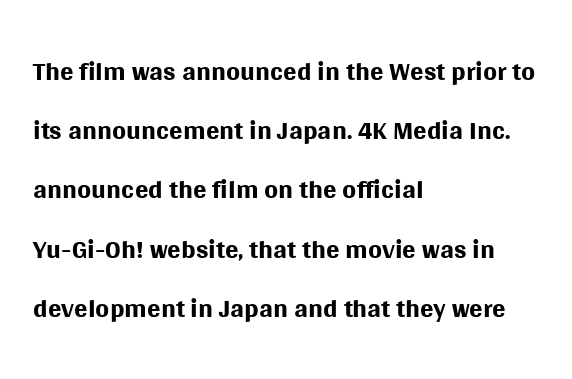
The image shows 40 px regular-weight sans-serif type, upright; set left-aligned, normal line spacing (1.48x), normal letter spacing, not underlined; medium stroke contrast and a large x-height.
